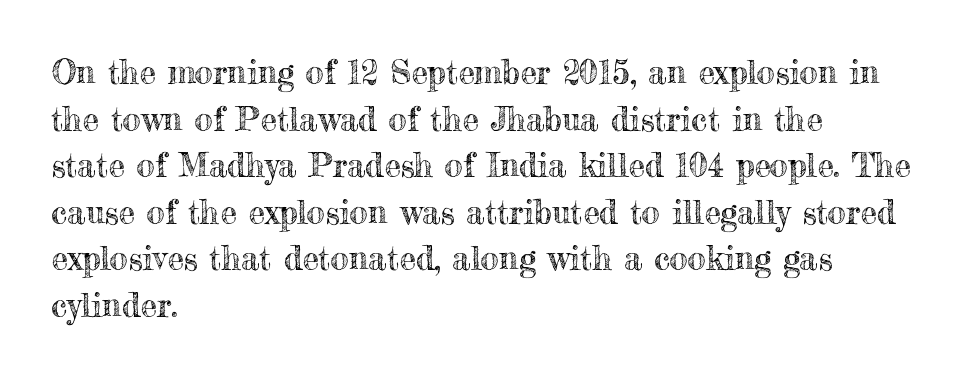
Q: Is the text italic (slanted)? A: No, it is upright.
Q: Is the text underlined? A: No.
Q: How is the paragraph aligned? A: Left-aligned.
Q: Is the spacing between letters normal or unusually wide? A: Normal.
Q: Is the spacing between lines tight, normal or loose? A: Normal.
Q: Width (condensed, normal, or wide)? A: Normal.
Q: x-height? A: Small.
Q: Monospaced? A: No.
